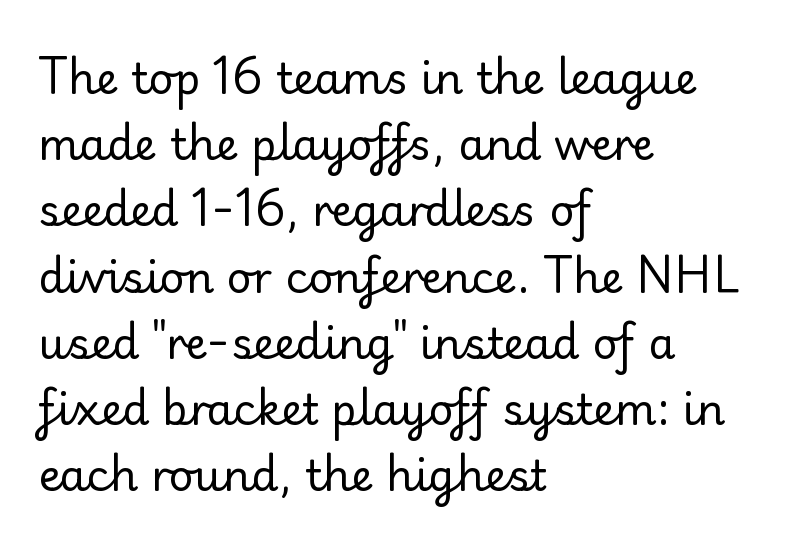
The image shows 43 px regular-weight sans-serif type, upright; set left-aligned, normal line spacing (1.54x), normal letter spacing, not underlined; low stroke contrast and a small x-height.
